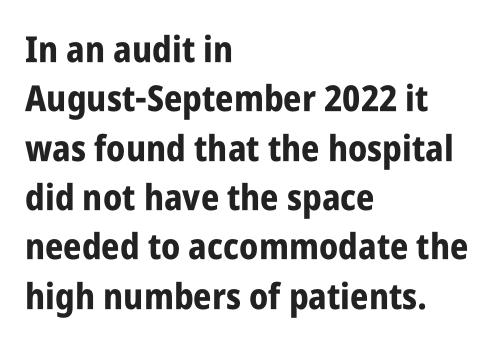
The image shows 36 px bold, condensed sans-serif type, upright; set left-aligned, normal line spacing (1.37x), normal letter spacing, not underlined; low stroke contrast and a large x-height.
